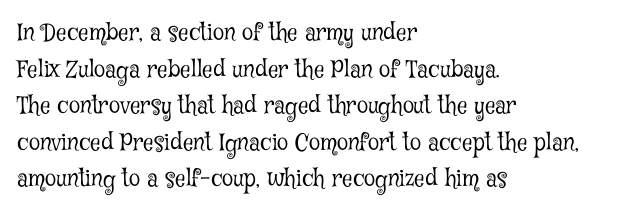
Notice how descenders clear the ascenders below comfortably — that's standard leading. Heft: none added — not bold. Posture: upright roman. The tracking reads as untouched default to a designer's eye. If you drew a ruler down the left edge, every line would touch it.
